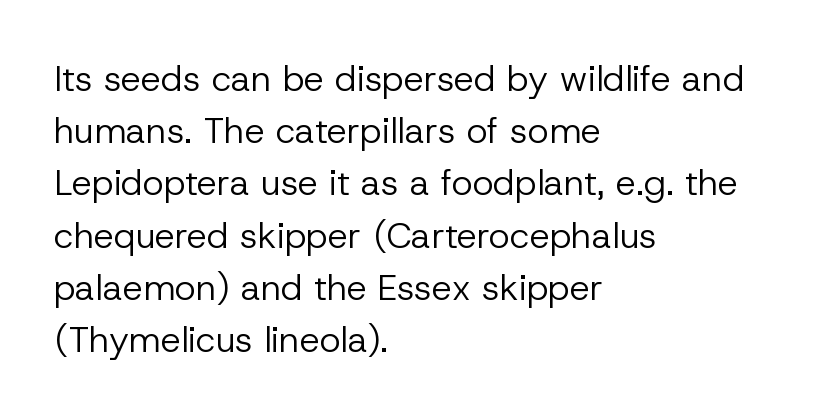
The image shows 36 px regular-weight sans-serif type, upright; set left-aligned, normal line spacing (1.45x), normal letter spacing, not underlined; low stroke contrast and a medium x-height.
